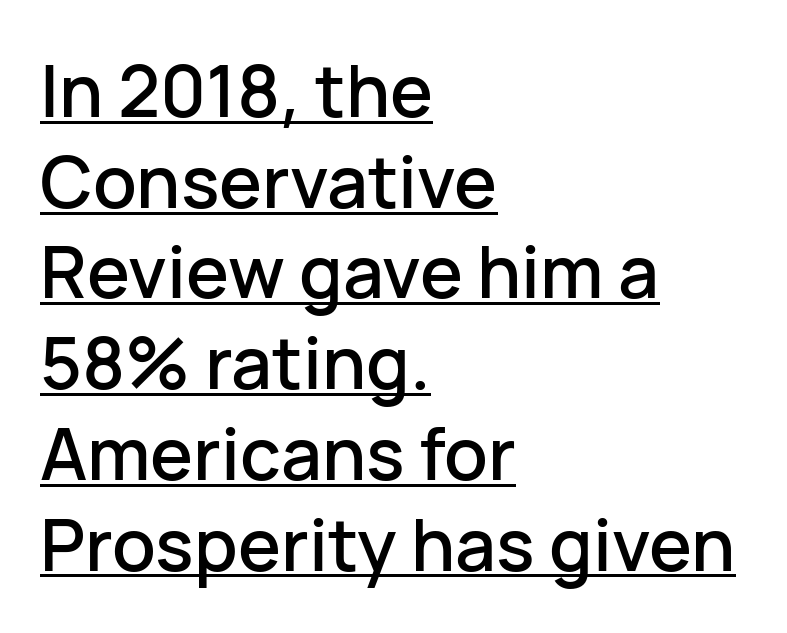
The image shows 72 px sans-serif type, upright; set left-aligned, normal line spacing (1.26x), normal letter spacing, underlined; low stroke contrast and a medium x-height.
